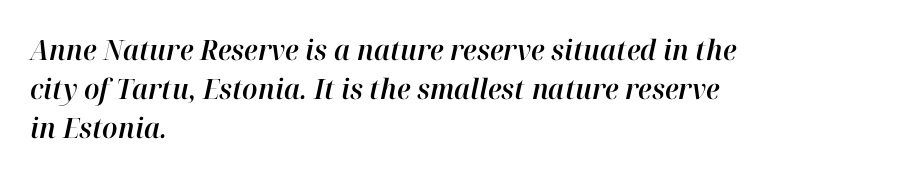
The font's italic variant was chosen for this text. Rows of type keep a routine distance in the vertical direction. The words here are not underlined. Teacher's note: observe the even left margin — that is flush-left alignment.
